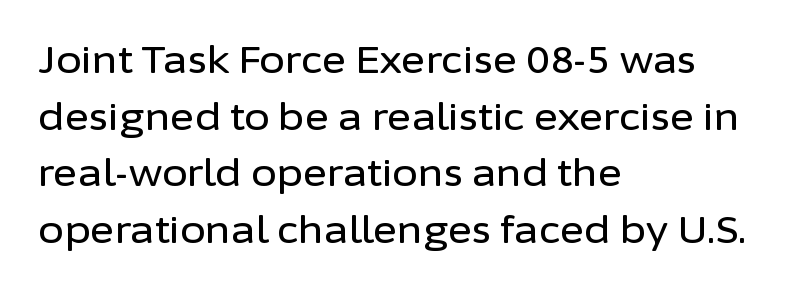
Letter spacing: default. The lines in this sample share a left origin and differ only in where they stop. Examine the stroke ends and you'll find no serifs. The block of text has a typical density, with ordinary space between rows. Rendered with straight, roman letterforms. The space directly below the letters is spotless.
